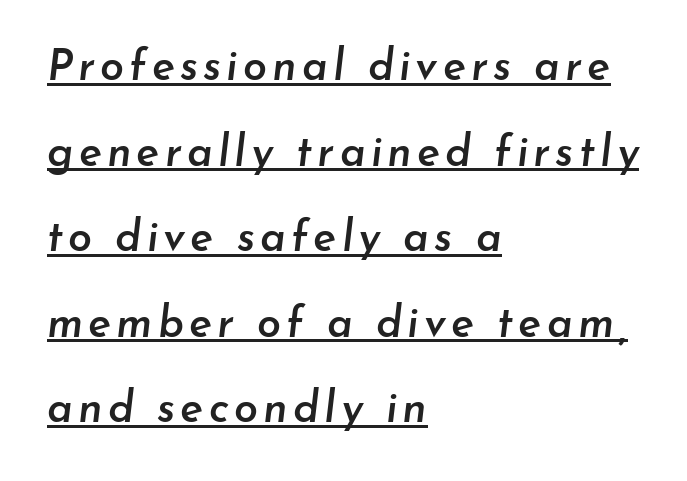
The image shows 43 px semibold type, italic (leaning right); set left-aligned, loose line spacing (1.99x), underlined; low stroke contrast and a small x-height.
